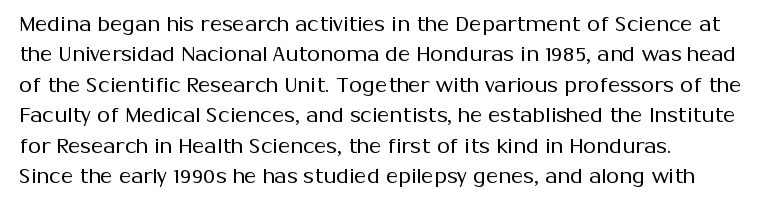
{"italic": "no", "bold": "no", "underline": "no", "align": "left", "line_spacing": "normal", "line_spacing_ratio": 1.45, "letter_spacing": "normal", "letter_spacing_em": 0.0, "glyph_px": 21}
